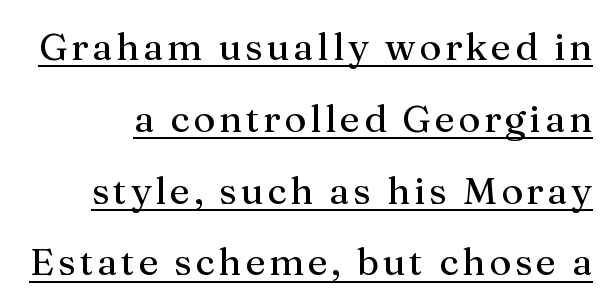
The image shows 38 px regular-weight serif type, upright; set line spacing 1.89x, underlined; medium stroke contrast and a medium x-height.
